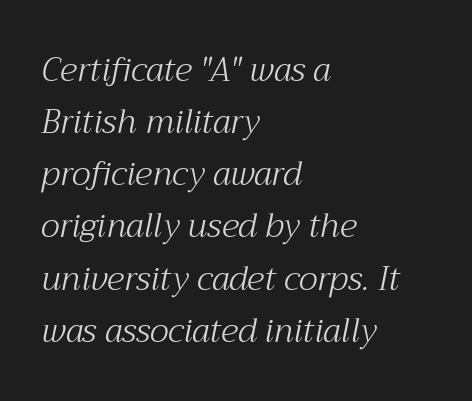
The image shows 33 px light serif type, italic (leaning right); set left-aligned, normal line spacing (1.58x), normal letter spacing, not underlined; medium stroke contrast and a medium x-height.
